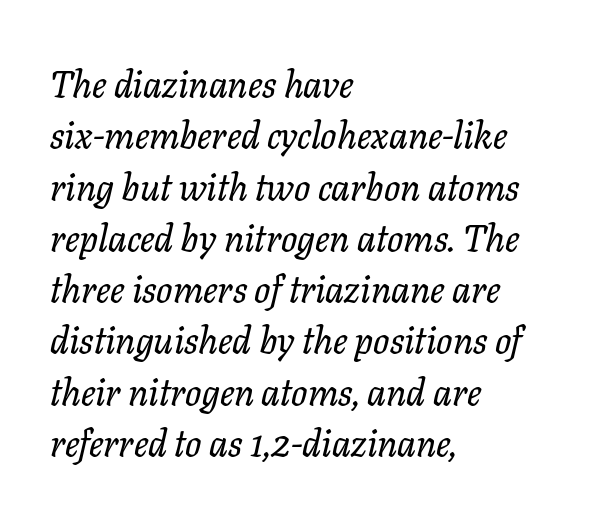
The image shows 38 px serif type, italic (leaning right); set left-aligned, normal line spacing (1.35x), normal letter spacing, not underlined; low stroke contrast and a medium x-height.
